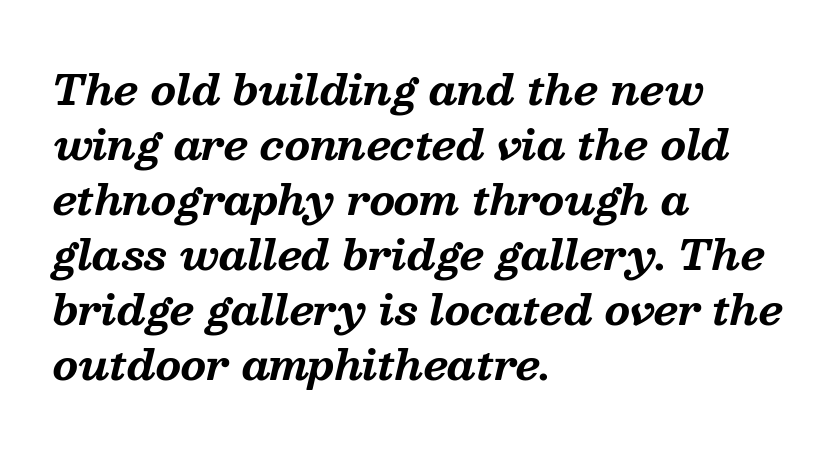
The image shows 41 px bold serif type, italic (leaning right); set left-aligned, normal line spacing (1.34x), normal letter spacing, not underlined; medium stroke contrast and a medium x-height.
